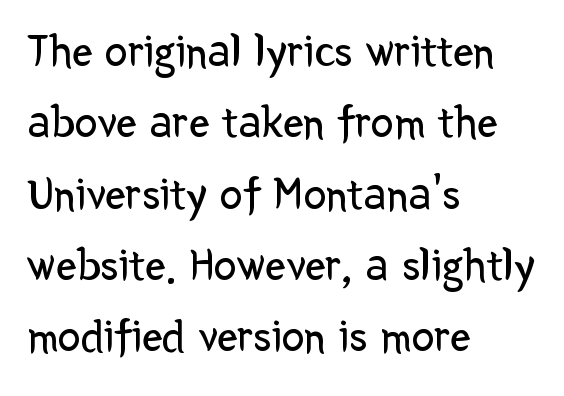
{"serif": "no", "italic": "no", "bold": "no", "weight": "regular", "width": "normal", "stroke_contrast": "low", "x_height": "medium", "monospaced": "no", "underline": "no", "align": "left", "line_spacing": "normal", "line_spacing_ratio": 1.55, "letter_spacing": "normal", "letter_spacing_em": 0.0, "glyph_px": 46}
